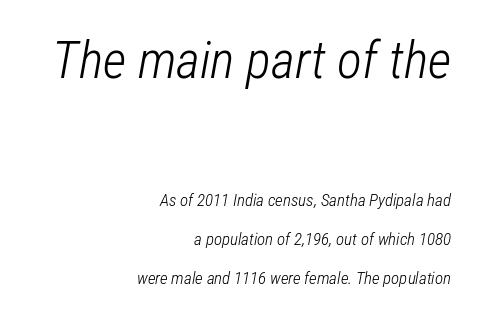
{"italic": "yes", "lean": "right", "slant_degrees": 12, "bold": "no", "weight": "light", "width": "condensed", "stroke_contrast": "low", "x_height": "medium", "monospaced": "no", "underline": "no", "align": "right", "line_spacing": "loose", "line_spacing_ratio": 2.3, "letter_spacing": "normal", "letter_spacing_em": 0.0, "larger_block": "first", "size_ratio": 3.06, "glyph_px": 52}
